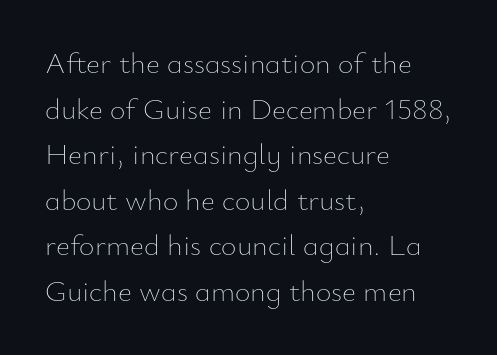
Q: Is the text bold? A: No.
Q: Is the text italic (slanted)? A: No, it is upright.
Q: Is the text underlined? A: No.
Q: How is the paragraph aligned? A: Left-aligned.
Q: Is the spacing between letters normal or unusually wide? A: Normal.
Q: Is the spacing between lines tight, normal or loose? A: Normal.
Q: Width (condensed, normal, or wide)? A: Normal.
Q: Stroke contrast? A: Low.
Q: x-height? A: Small.
Q: Monospaced? A: No.
